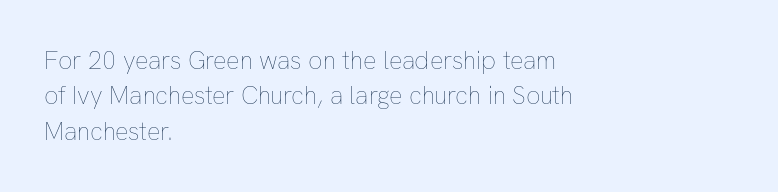
{"italic": "no", "bold": "no", "underline": "no", "align": "left", "line_spacing": "normal", "line_spacing_ratio": 1.42, "letter_spacing": "normal", "letter_spacing_em": 0.0, "glyph_px": 25}
